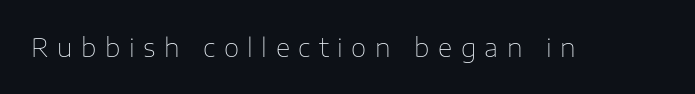
{"italic": "no", "bold": "no", "underline": "no", "letter_spacing": "wide", "letter_spacing_em": 0.34, "glyph_px": 25}
